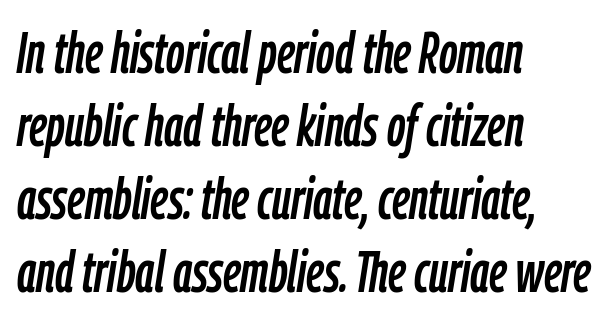
Q: Is the text italic (slanted)? A: Yes, it leans right by about 9 degrees.
Q: Is the text underlined? A: No.
Q: How is the paragraph aligned? A: Left-aligned.
Q: Is the spacing between letters normal or unusually wide? A: Normal.
Q: Is the spacing between lines tight, normal or loose? A: Normal.
Q: Width (condensed, normal, or wide)? A: Condensed.
Q: Stroke contrast? A: Low.
Q: x-height? A: Medium.
Q: Monospaced? A: No.
